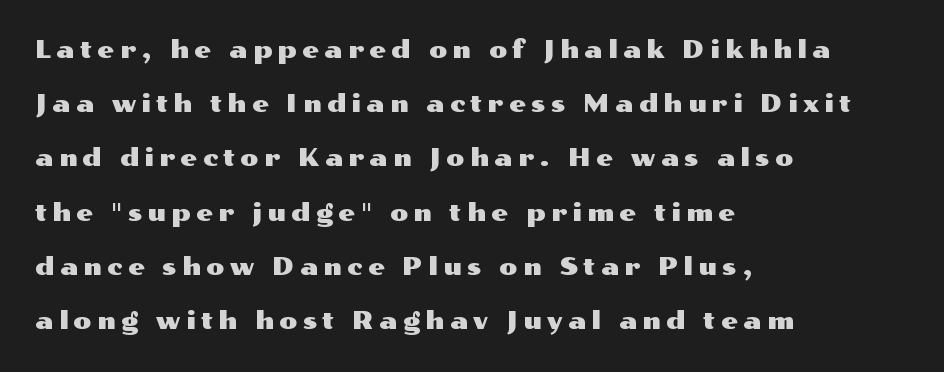
{"italic": "no", "underline": "no", "align": "left", "line_spacing": "loose", "line_spacing_ratio": 2.26, "letter_spacing": "wide", "letter_spacing_em": 0.22, "glyph_px": 24}
